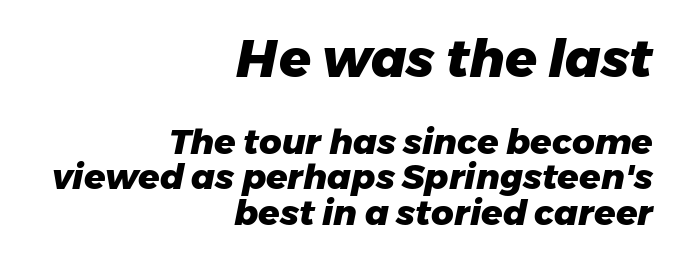
The image shows 52 px heavy type, italic (leaning right); set right-aligned, tight line spacing (1.01x), normal letter spacing, not underlined; the first (top) block is 1.49x larger; low stroke contrast and a medium x-height.
